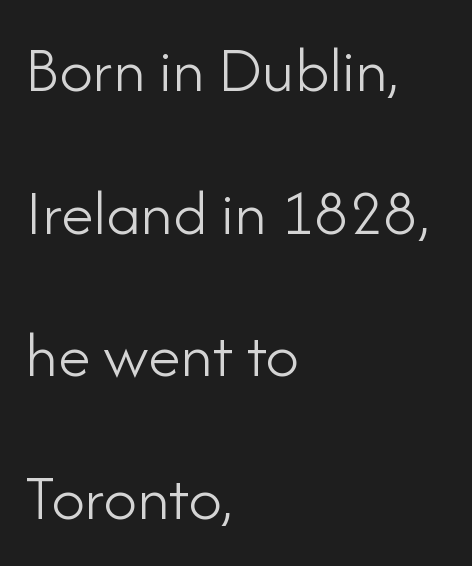
{"serif": "no", "italic": "no", "bold": "no", "weight": "light", "width": "normal", "stroke_contrast": "low", "x_height": "small", "monospaced": "no", "underline": "no", "align": "left", "line_spacing": "loose", "line_spacing_ratio": 2.16, "letter_spacing": "normal", "letter_spacing_em": 0.0, "glyph_px": 66}
